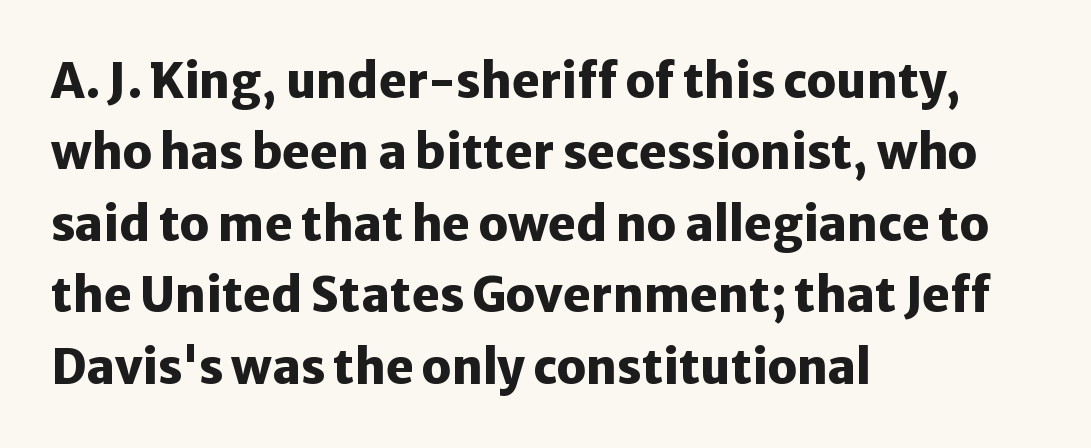
In CSS terms this would be text-align: left. Typographically, this falls in the sans-serif category. The rows are spaced the way most documents space them. No extra tracking has been applied to these lines. Only glyphs here, with clear space below each row. The typesetting leans heavy: a genuine bold.
